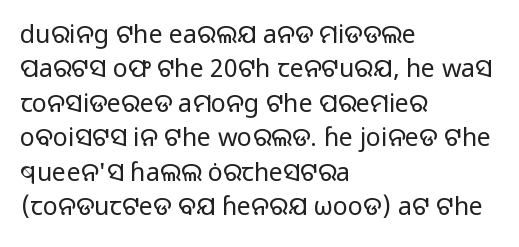
Q: Is the text bold? A: No.
Q: Is the text italic (slanted)? A: No, it is upright.
Q: Is the text underlined? A: No.
Q: How is the paragraph aligned? A: Left-aligned.
Q: Is the spacing between letters normal or unusually wide? A: Normal.
Q: Is the spacing between lines tight, normal or loose? A: Normal.
